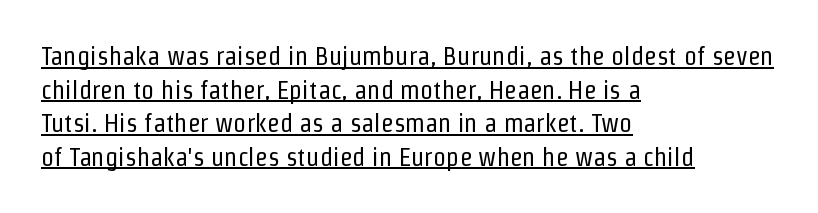
Unbolded letterforms with no extra heft. Inter-character spacing is left at the font's built-in metrics. Notice how the stems are strictly vertical — no italics here. Students, observe the line beneath the letters — that is underlining. Interline gaps are of average width in this sample. The paragraph has a hard left edge and a soft right edge.
